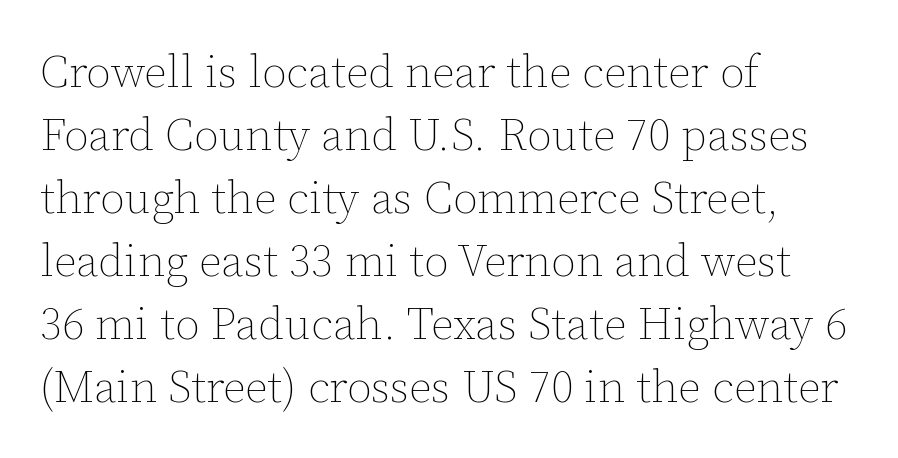
Q: Is the text bold? A: No.
Q: Is the text italic (slanted)? A: No, it is upright.
Q: Is the text underlined? A: No.
Q: How is the paragraph aligned? A: Left-aligned.
Q: Is the spacing between letters normal or unusually wide? A: Normal.
Q: Is the spacing between lines tight, normal or loose? A: Normal.
Q: Width (condensed, normal, or wide)? A: Normal.
Q: Stroke contrast? A: Low.
Q: x-height? A: Medium.
Q: Monospaced? A: No.
